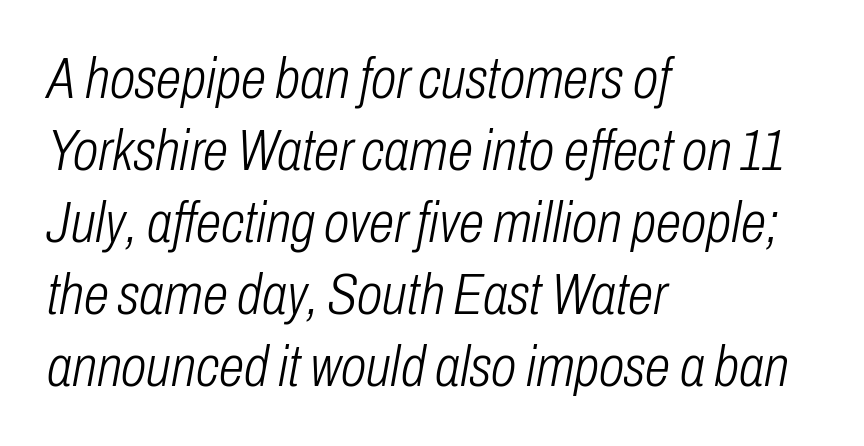
{"italic": "yes", "lean": "right", "slant_degrees": 10, "bold": "no", "weight": "light", "width": "condensed", "stroke_contrast": "low", "x_height": "medium", "monospaced": "no", "underline": "no", "align": "left", "line_spacing_ratio": 1.24, "letter_spacing": "normal", "letter_spacing_em": 0.0, "glyph_px": 58}
